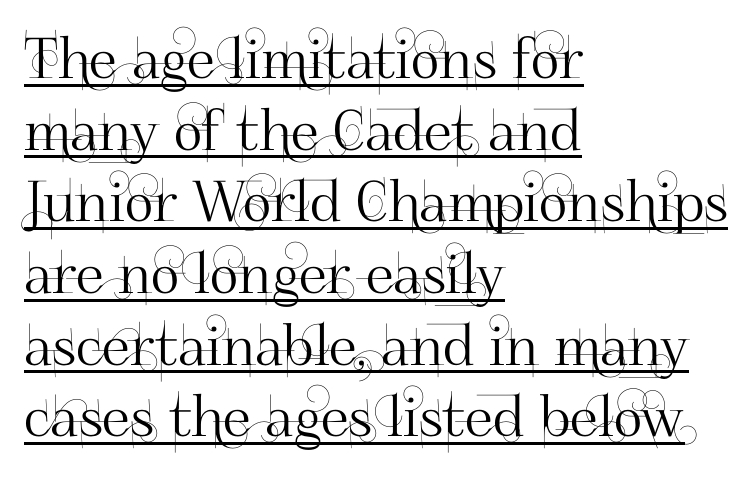
The lines sit at an ordinary, default distance from one another. The lines are quadded left. The passage shown is typed in a proportional face where columns would drift. Each word holds together tightly as a unit, with standard inter-letter gaps. Students, observe the line beneath the letters — that is underlining. The lettering stays uniformly vertical, giving the passage a roman look.
